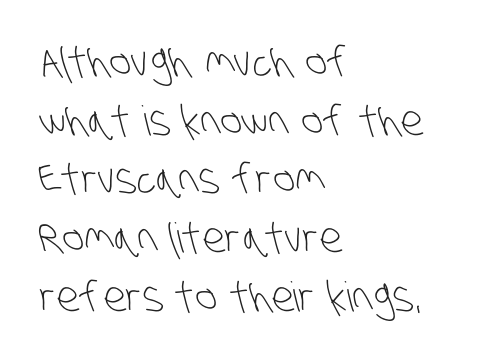
{"serif": "no", "bold": "no", "weight": "light", "width": "condensed", "stroke_contrast": "low", "x_height": "large", "monospaced": "no", "underline": "no", "align": "left", "line_spacing": "normal", "line_spacing_ratio": 1.43, "letter_spacing": "normal", "letter_spacing_em": 0.0, "glyph_px": 41}
